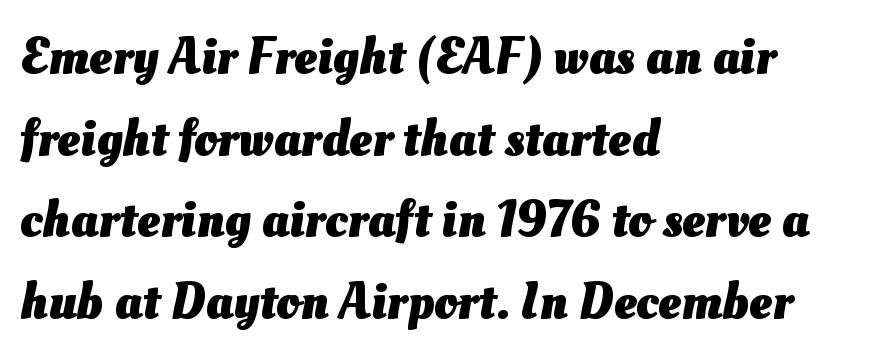
The space beneath each line is pristine and unruled. Does extra space separate the letters? No, they use regular spacing. Where is the straight margin? On the left. The font is running at its bold setting.
